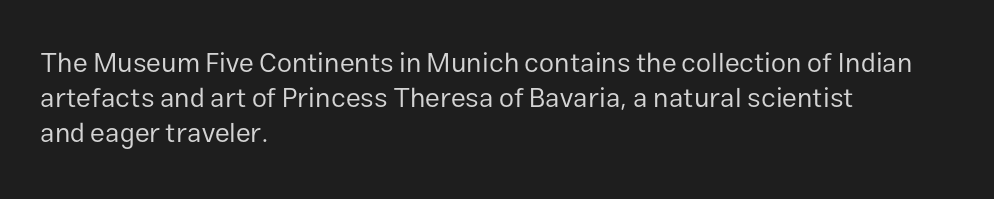
{"italic": "no", "bold": "no", "underline": "no", "align": "left", "line_spacing": "normal", "line_spacing_ratio": 1.3, "letter_spacing": "normal", "letter_spacing_em": 0.0, "glyph_px": 27}
